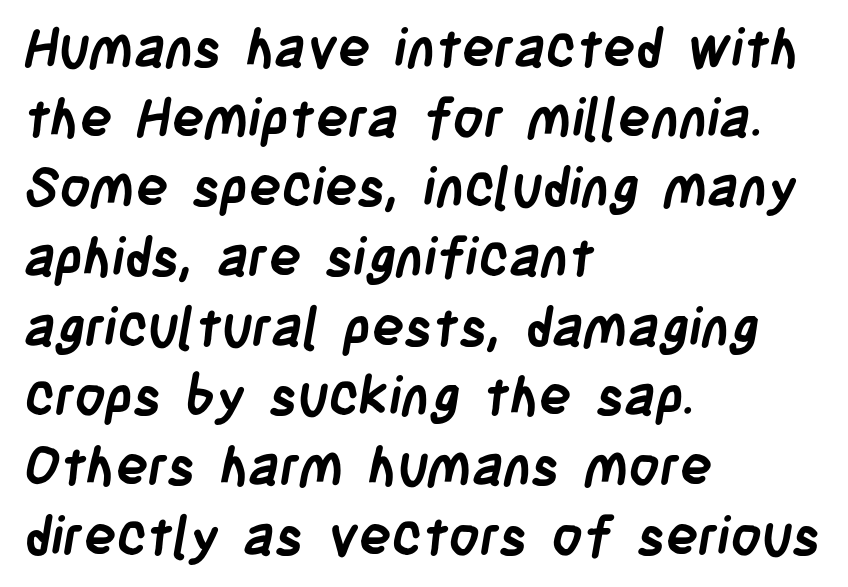
Q: Is the text bold? A: Yes.
Q: Is the typeface a serif or a sans-serif typeface? A: Sans-serif.
Q: Is the text underlined? A: No.
Q: How is the paragraph aligned? A: Left-aligned.
Q: Is the spacing between letters normal or unusually wide? A: Normal.
Q: Is the spacing between lines tight, normal or loose? A: Normal.
Q: Width (condensed, normal, or wide)? A: Condensed.
Q: Stroke contrast? A: Low.
Q: x-height? A: Large.
Q: Monospaced? A: No.
